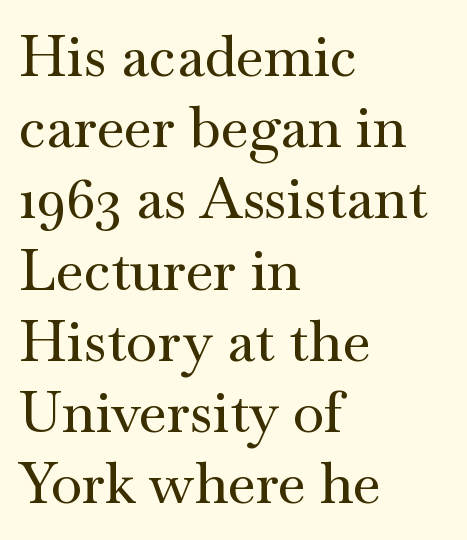
The image shows 57 px wide serif type, upright; set left-aligned, normal line spacing (1.25x), normal letter spacing, not underlined; medium stroke contrast and a small x-height.
